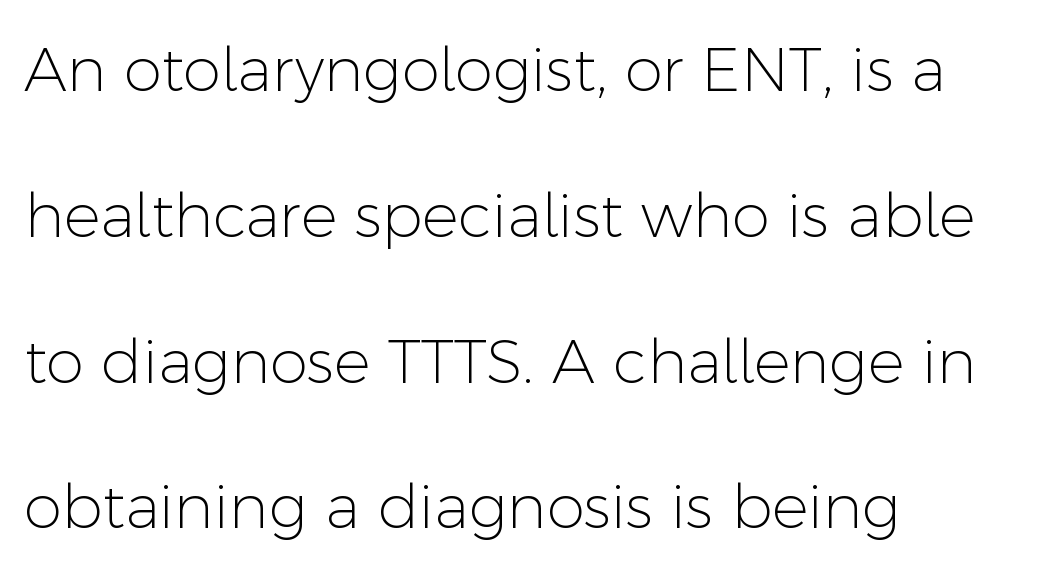
The image shows 61 px light sans-serif type, upright; set left-aligned, loose line spacing (2.39x), normal letter spacing, not underlined; low stroke contrast and a medium x-height.
